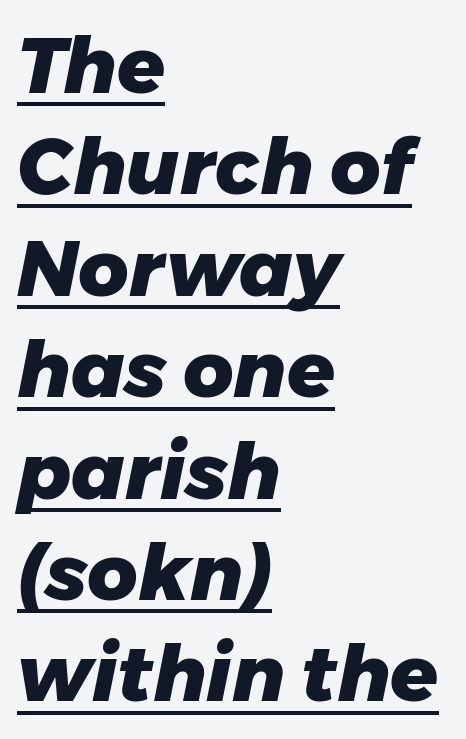
Looks like regular typesetting: each glyph gets only the width it needs. The glyphs have the mass of a bold cut. Leading: standard. The rendering applies a slant to the glyphs. A typographer would call this underscored text.
